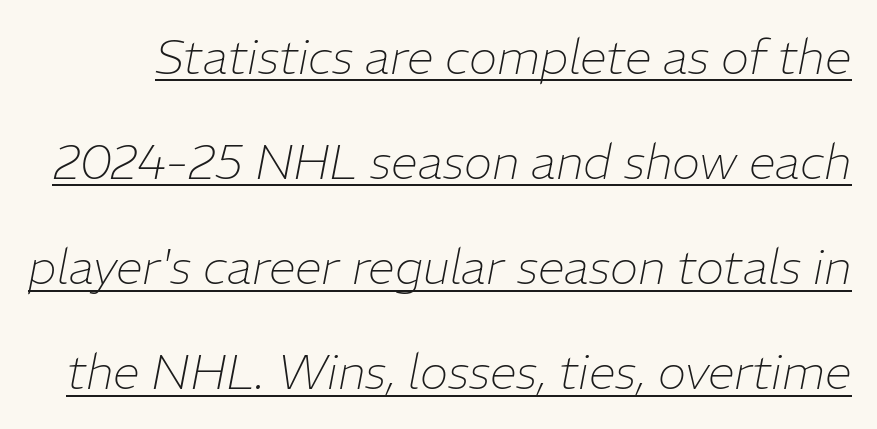
{"italic": "yes", "lean": "right", "slant_degrees": 11, "bold": "no", "weight": "thin", "width": "normal", "stroke_contrast": "low", "x_height": "medium", "monospaced": "no", "underline": "yes", "line_spacing": "loose", "line_spacing_ratio": 2.19, "letter_spacing": "normal", "letter_spacing_em": 0.0, "glyph_px": 48}
